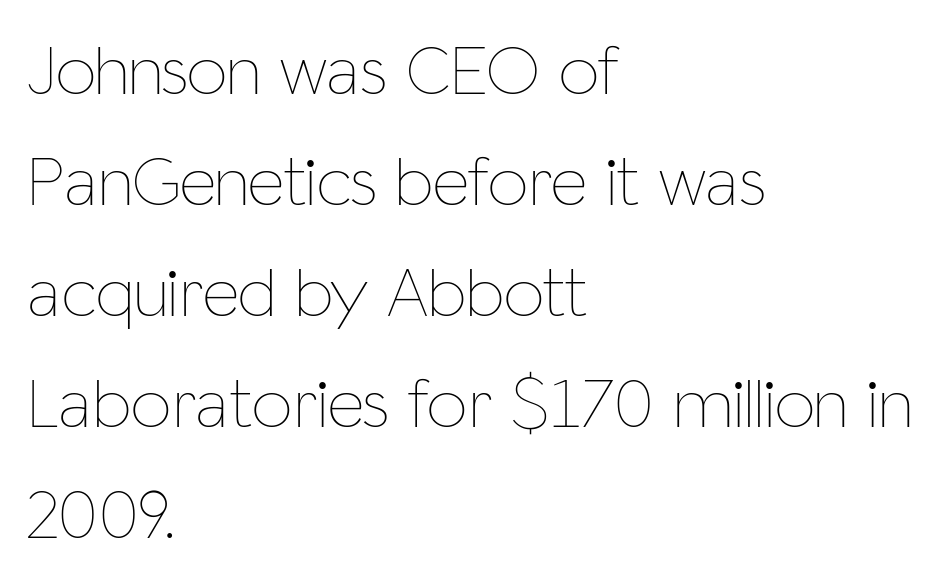
The image shows 72 px thin, condensed type, upright; set left-aligned, normal line spacing (1.54x), normal letter spacing, not underlined; low stroke contrast and a medium x-height.
